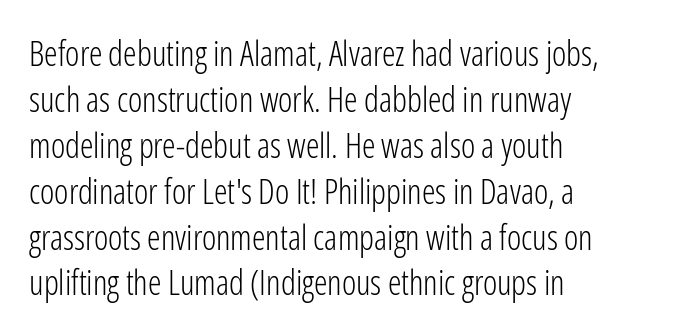
This sample has the flowing, uneven cadence of proportional lettering. Caption: multi-line text, flush left, ragged right. Reading down the column, the eye jumps a familiar distance to each next line. In terms of letterspacing, this is plain default setting. This reads as an unemphasized weight, regular at the heaviest. The words here are not underlined.
